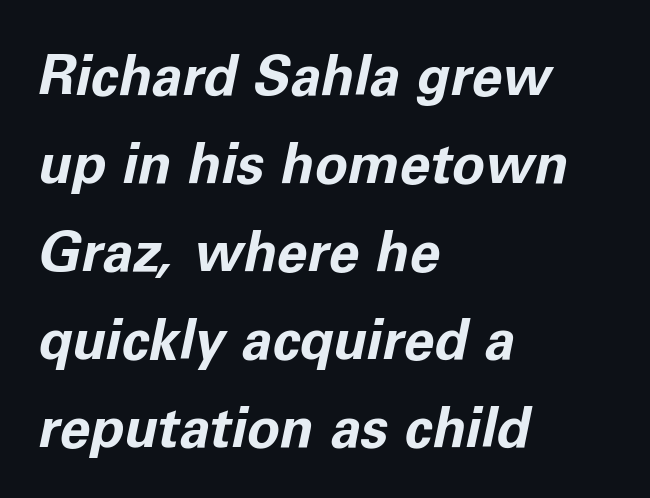
Q: Is the text bold? A: Yes.
Q: Is the text italic (slanted)? A: Yes, it leans right by about 11 degrees.
Q: Is the text underlined? A: No.
Q: How is the paragraph aligned? A: Left-aligned.
Q: Is the spacing between letters normal or unusually wide? A: Normal.
Q: Is the spacing between lines tight, normal or loose? A: Normal.
Q: Width (condensed, normal, or wide)? A: Normal.
Q: Stroke contrast? A: Low.
Q: x-height? A: Medium.
Q: Monospaced? A: No.
